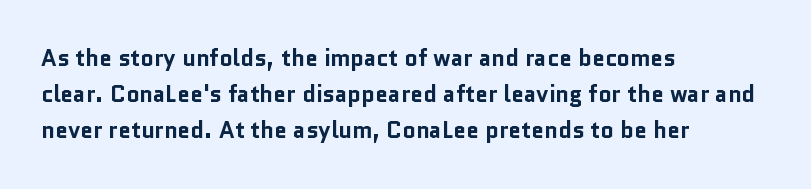
Q: Is the text bold? A: Yes.
Q: Is the text italic (slanted)? A: No, it is upright.
Q: Is the text underlined? A: No.
Q: How is the paragraph aligned? A: Left-aligned.
Q: Is the spacing between letters normal or unusually wide? A: Normal.
Q: Is the spacing between lines tight, normal or loose? A: Normal.
